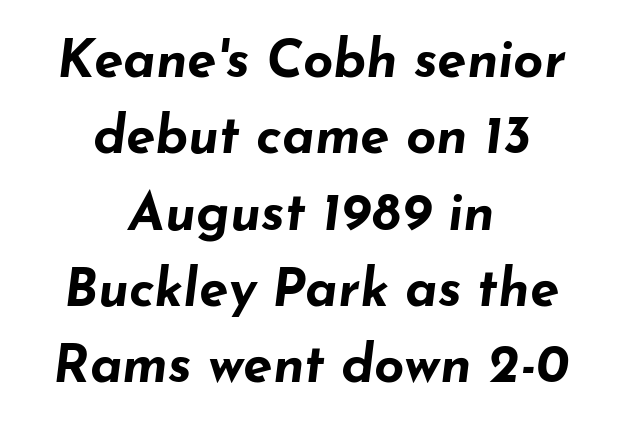
{"italic": "yes", "lean": "right", "slant_degrees": 7, "bold": "yes", "weight": "bold", "width": "wide", "stroke_contrast": "low", "x_height": "small", "monospaced": "no", "underline": "no", "align": "center", "line_spacing": "normal", "line_spacing_ratio": 1.44, "letter_spacing": "normal", "letter_spacing_em": 0.0, "glyph_px": 53}
